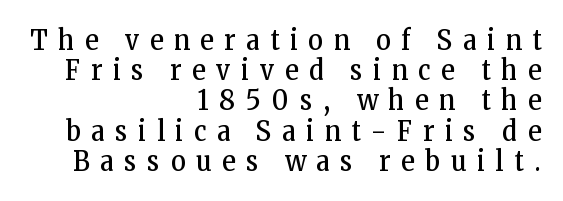
Q: Is the text bold? A: No.
Q: Is the text italic (slanted)? A: No, it is upright.
Q: Is the typeface a serif or a sans-serif typeface? A: Serif.
Q: Is the text underlined? A: No.
Q: How is the paragraph aligned? A: Right-aligned.
Q: Is the spacing between letters normal or unusually wide? A: Unusually wide.
Q: Is the spacing between lines tight, normal or loose? A: Tight.
Q: Width (condensed, normal, or wide)? A: Condensed.
Q: Stroke contrast? A: Low.
Q: x-height? A: Medium.
Q: Monospaced? A: No.
